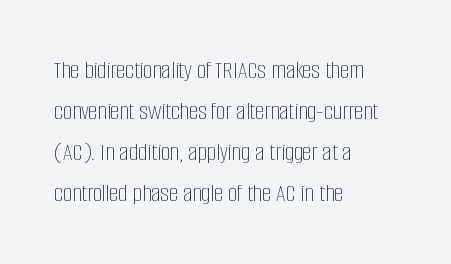
The words here are not underlined. Unbolded letterforms with no extra heft. Quick note: interline space is typical. These lines stack with their left ends in a neat column. Ordinary non-slanted type is in use. Here the glyphs are tracked normally, forming tight word shapes.
